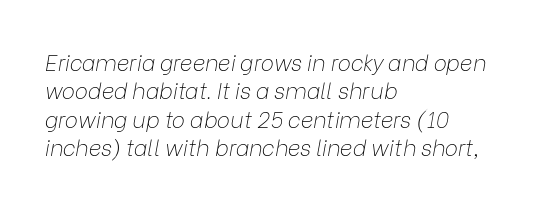
Q: Is the text bold? A: No.
Q: Is the text italic (slanted)? A: Yes, it leans right by about 9 degrees.
Q: Is the text underlined? A: No.
Q: How is the paragraph aligned? A: Left-aligned.
Q: Is the spacing between letters normal or unusually wide? A: Normal.
Q: Is the spacing between lines tight, normal or loose? A: Normal.
